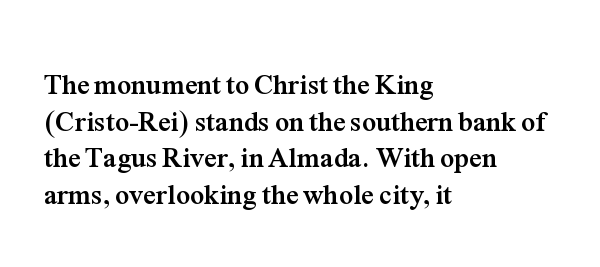
{"serif": "yes", "italic": "no", "bold": "yes", "weight": "semibold", "width": "normal", "stroke_contrast": "medium", "x_height": "medium", "monospaced": "no", "underline": "no", "align": "left", "line_spacing": "normal", "line_spacing_ratio": 1.31, "letter_spacing": "normal", "letter_spacing_em": 0.0, "glyph_px": 28}
